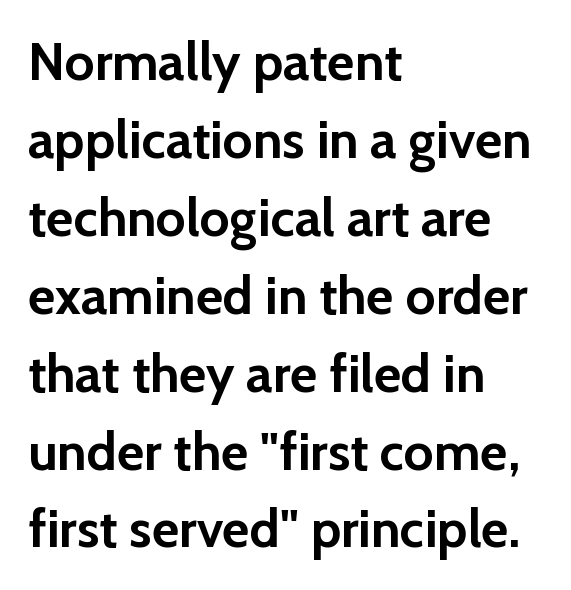
The image shows 53 px semibold sans-serif type, upright; set left-aligned, normal line spacing (1.47x), normal letter spacing, not underlined; low stroke contrast and a medium x-height.
